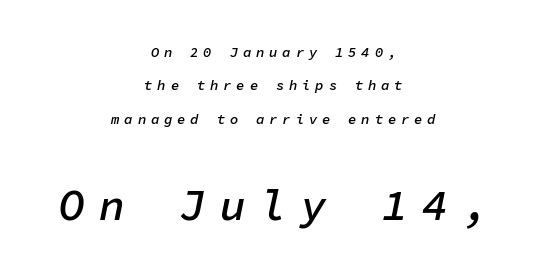
The space beneath each line is pristine and unruled. Slanted lettering throughout. Line spacing here is loose. The rendering uses a semibold face; strokes are thickened but not to full bold. Which margin do the lines hug? Neither — every line sits in the middle.
